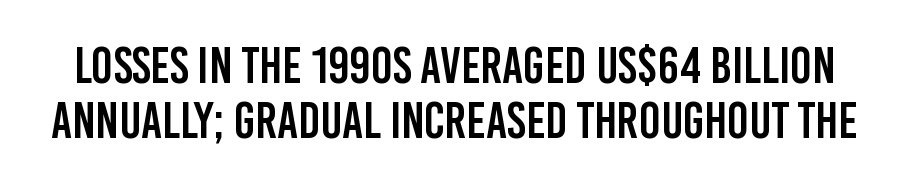
Q: Is the text italic (slanted)? A: No, it is upright.
Q: Is the typeface a serif or a sans-serif typeface? A: Sans-serif.
Q: Is the text underlined? A: No.
Q: Is the spacing between letters normal or unusually wide? A: Normal.
Q: Is the spacing between lines tight, normal or loose? A: Tight.
Q: Width (condensed, normal, or wide)? A: Condensed.
Q: Stroke contrast? A: Low.
Q: x-height? A: Large.
Q: Monospaced? A: No.
